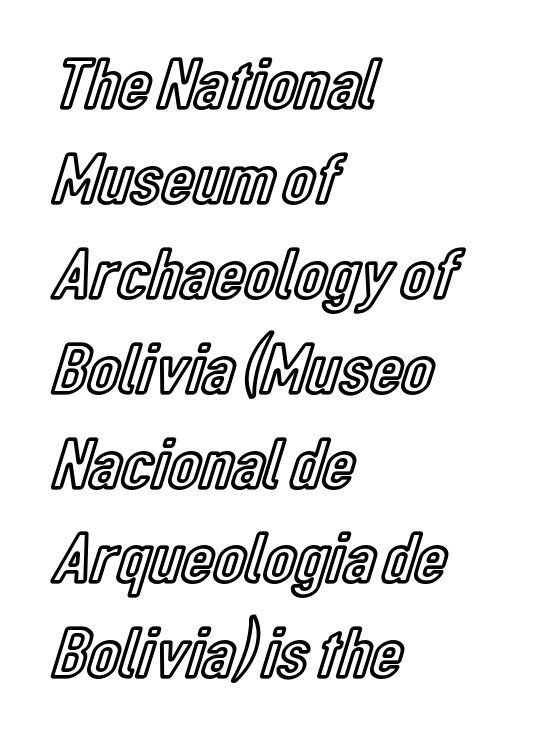
The image shows 73 px condensed type; set left-aligned, normal line spacing (1.3x), normal letter spacing, not underlined; a medium x-height.
